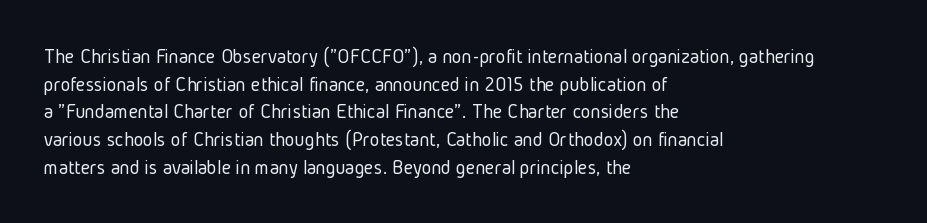
{"italic": "no", "bold": "no", "underline": "no", "align": "left", "line_spacing": "normal", "line_spacing_ratio": 1.32, "letter_spacing": "normal", "letter_spacing_em": 0.0, "glyph_px": 21}
